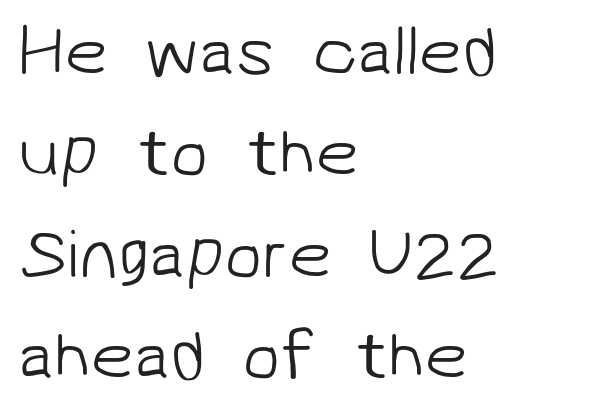
{"serif": "no", "bold": "no", "weight": "light", "width": "normal", "stroke_contrast": "low", "x_height": "medium", "monospaced": "no", "underline": "no", "align": "left", "line_spacing": "normal", "line_spacing_ratio": 1.47, "letter_spacing": "normal", "letter_spacing_em": 0.0, "glyph_px": 69}
